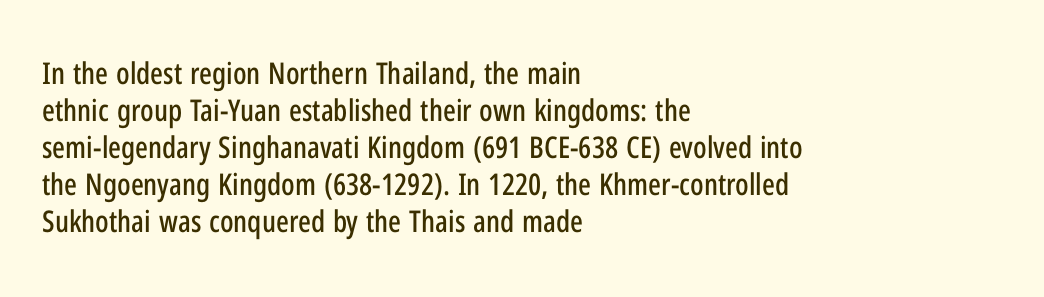
{"serif": "no", "italic": "no", "width": "condensed", "stroke_contrast": "low", "x_height": "medium", "monospaced": "no", "underline": "no", "align": "left", "line_spacing_ratio": 1.23, "letter_spacing": "normal", "letter_spacing_em": 0.0, "glyph_px": 30}
